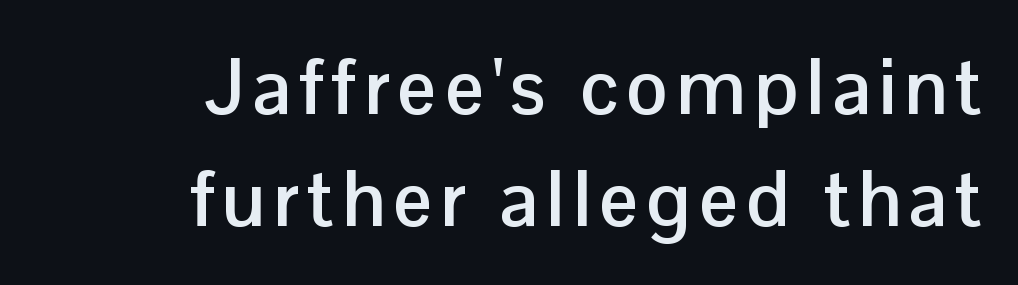
The image shows 78 px semibold sans-serif type, upright; set right-aligned, normal line spacing (1.43x), not underlined; low stroke contrast and a medium x-height.
